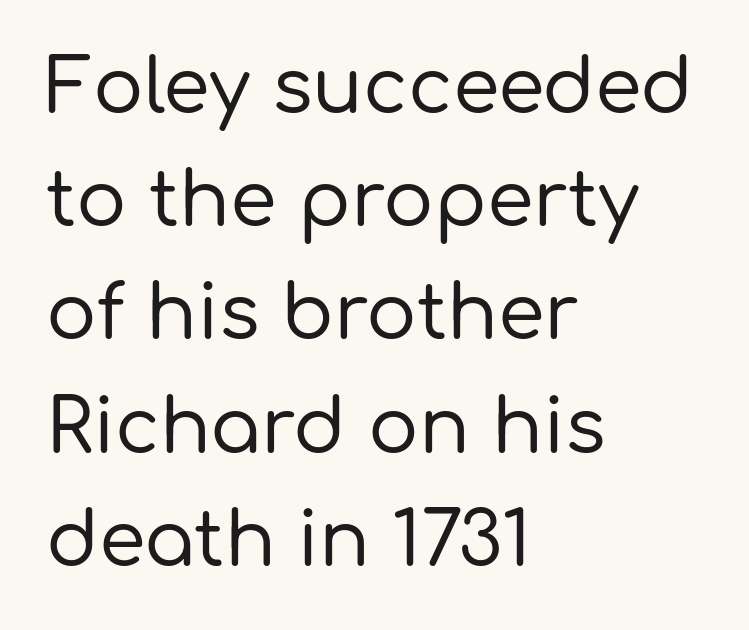
Notice how the stems are strictly vertical — no italics here. Grotesque or geometric, the face here clearly has no serifs. Reading down the block, your eye returns to a fixed left position each line. The baseline area is clear.
